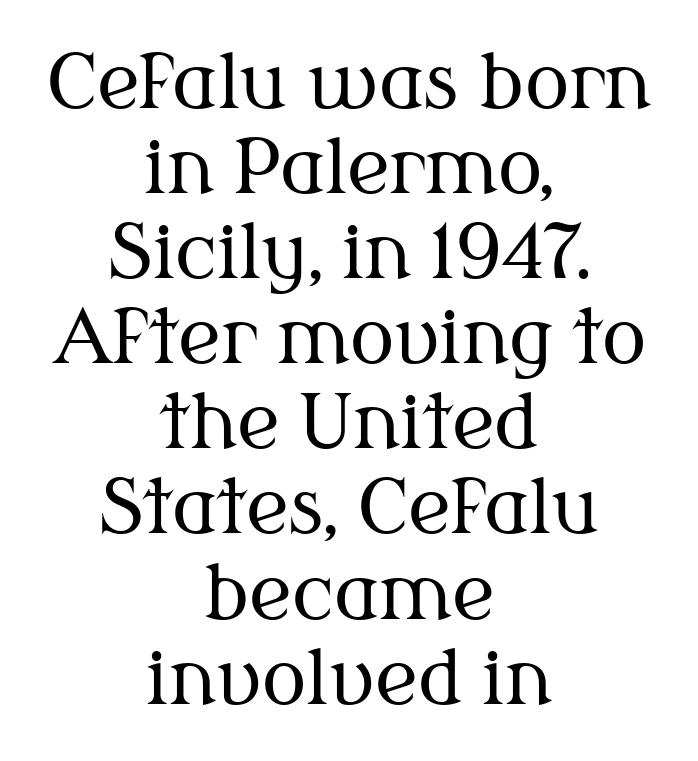
{"serif": "yes", "italic": "no", "bold": "no", "weight": "regular", "width": "normal", "stroke_contrast": "medium", "x_height": "medium", "monospaced": "no", "underline": "no", "align": "center", "line_spacing": "tight", "line_spacing_ratio": 1.15, "letter_spacing": "normal", "letter_spacing_em": 0.0, "glyph_px": 74}
